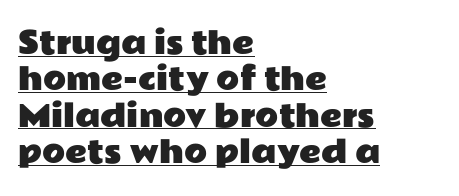
Q: Is the text italic (slanted)? A: No, it is upright.
Q: Is the typeface a serif or a sans-serif typeface? A: Sans-serif.
Q: Is the text underlined? A: Yes.
Q: How is the paragraph aligned? A: Left-aligned.
Q: Is the spacing between letters normal or unusually wide? A: Normal.
Q: Width (condensed, normal, or wide)? A: Wide.
Q: Stroke contrast? A: Low.
Q: x-height? A: Medium.
Q: Monospaced? A: No.
